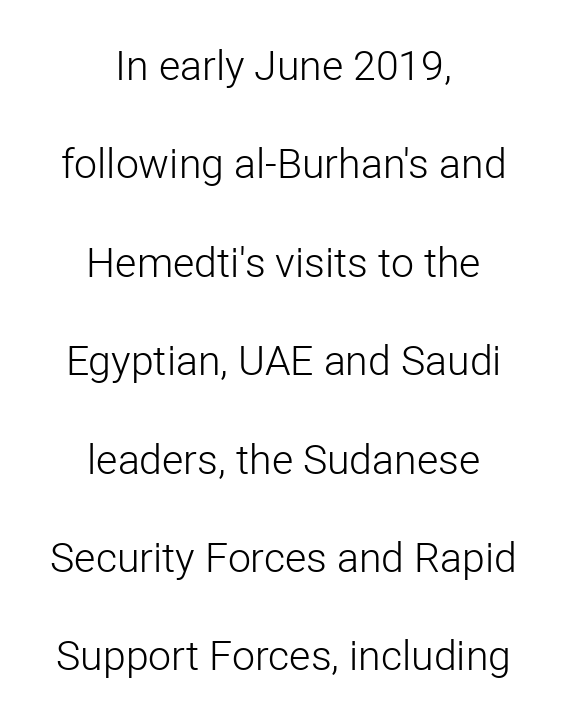
The image shows 41 px light sans-serif type, upright; set centered, loose line spacing (2.4x), normal letter spacing, not underlined; low stroke contrast and a medium x-height.
